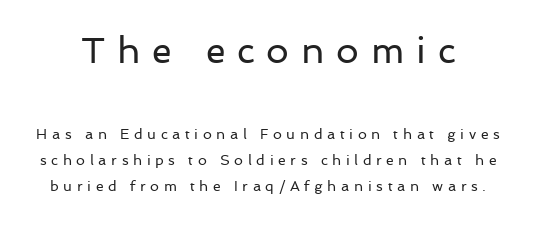
Q: Is the text bold? A: No.
Q: Is the text italic (slanted)? A: No, it is upright.
Q: Is the typeface a serif or a sans-serif typeface? A: Sans-serif.
Q: Is the text underlined? A: No.
Q: Is the spacing between letters normal or unusually wide? A: Unusually wide.
Q: Which block of text is set in a larger size, the first (top) or the second (bottom)? A: The first (top) one.
Q: Width (condensed, normal, or wide)? A: Normal.
Q: Stroke contrast? A: Low.
Q: x-height? A: Medium.
Q: Monospaced? A: No.
